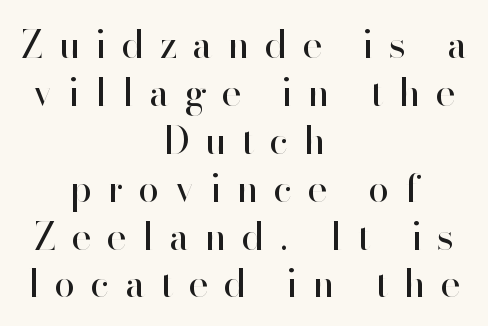
{"serif": "no", "italic": "no", "bold": "no", "weight": "regular", "width": "normal", "stroke_contrast": "high", "x_height": "small", "monospaced": "no", "underline": "no", "align": "center", "line_spacing": "normal", "line_spacing_ratio": 1.26, "letter_spacing": "wide", "letter_spacing_em": 0.42, "glyph_px": 38}
